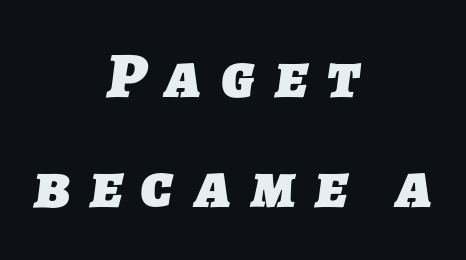
Q: Is the text bold? A: Yes.
Q: Is the typeface a serif or a sans-serif typeface? A: Sans-serif.
Q: Is the text underlined? A: No.
Q: How is the paragraph aligned? A: Centered.
Q: Is the spacing between letters normal or unusually wide? A: Unusually wide.
Q: Is the spacing between lines tight, normal or loose? A: Normal.
Q: Width (condensed, normal, or wide)? A: Normal.
Q: Stroke contrast? A: Low.
Q: x-height? A: Medium.
Q: Monospaced? A: No.
